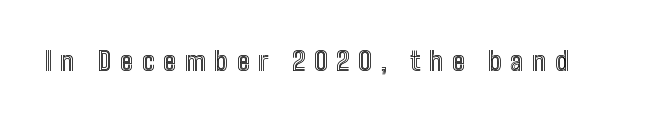
The image shows 26 px text type, upright; set unusually wide letter spacing (+0.34 em), not underlined.
